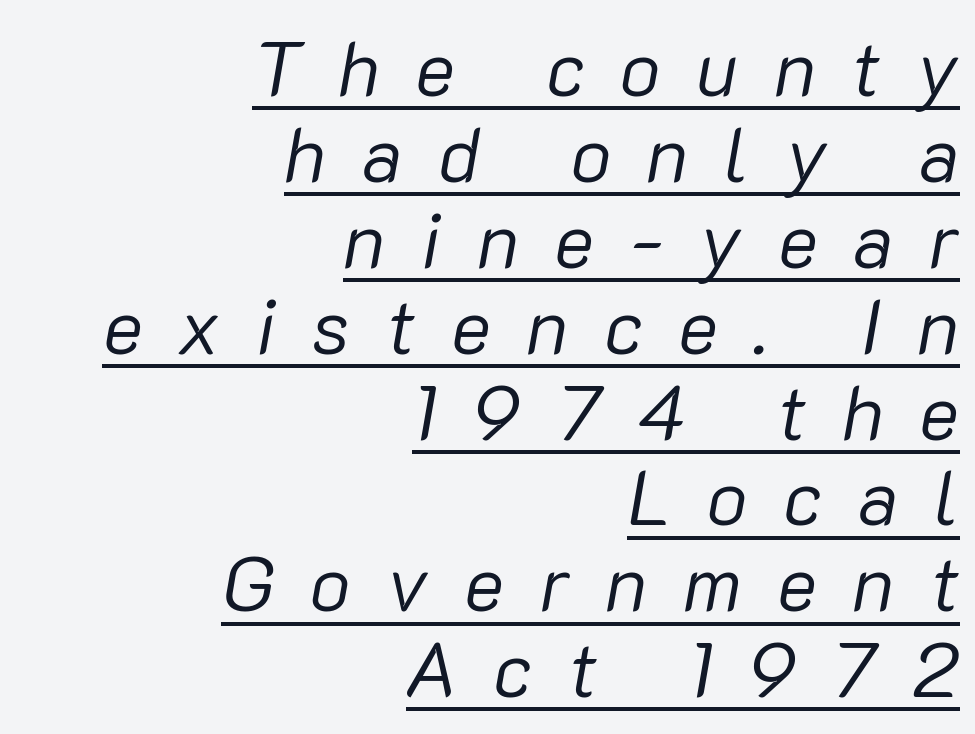
The image shows 76 px regular-weight type, italic (leaning right); set right-aligned, tight line spacing (1.13x), unusually wide letter spacing (+0.47 em), underlined; low stroke contrast and a medium x-height.
